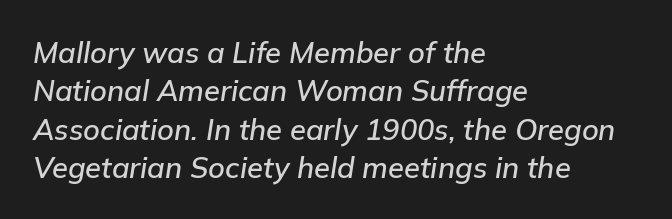
Letters rest on an invisible, unmarked baseline. Quick note: interline space is typical. Varying glyph widths throughout — classic text-font behaviour. It's the slanting kind of type. A classic flush-left, rag-right setting is used for this passage. Inter-character spacing is left at the font's built-in metrics.
